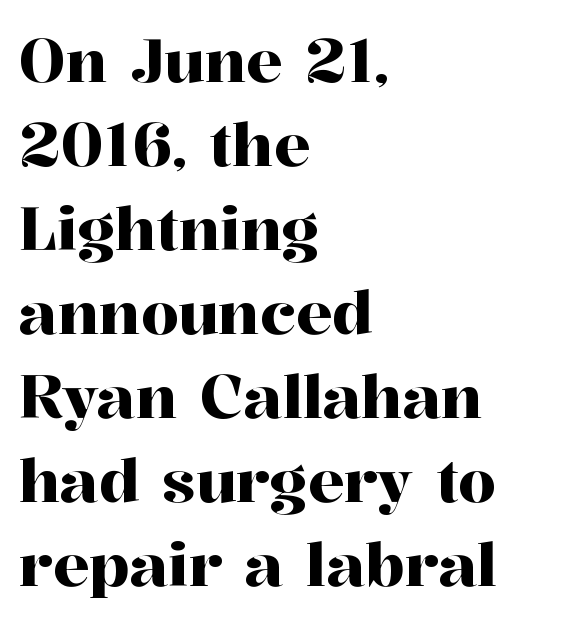
{"serif": "yes", "italic": "no", "width": "normal", "stroke_contrast": "high", "x_height": "medium", "monospaced": "no", "underline": "no", "align": "left", "line_spacing": "normal", "line_spacing_ratio": 1.4, "letter_spacing": "normal", "letter_spacing_em": 0.0, "glyph_px": 60}
